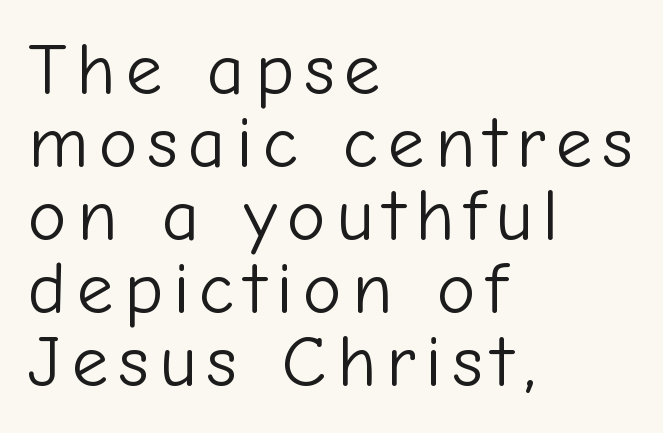
Q: Is the text bold? A: No.
Q: Is the text italic (slanted)? A: No, it is upright.
Q: Is the typeface a serif or a sans-serif typeface? A: Sans-serif.
Q: Is the text underlined? A: No.
Q: How is the paragraph aligned? A: Left-aligned.
Q: Is the spacing between lines tight, normal or loose? A: Tight.
Q: Width (condensed, normal, or wide)? A: Normal.
Q: Stroke contrast? A: Low.
Q: x-height? A: Medium.
Q: Monospaced? A: No.
